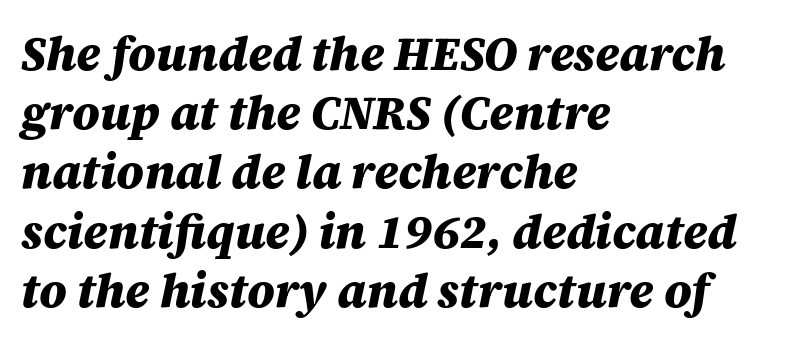
Q: Is the text bold? A: Yes.
Q: Is the text italic (slanted)? A: Yes, it leans right by about 12 degrees.
Q: Is the text underlined? A: No.
Q: How is the paragraph aligned? A: Left-aligned.
Q: Is the spacing between letters normal or unusually wide? A: Normal.
Q: Is the spacing between lines tight, normal or loose? A: Normal.
Q: Width (condensed, normal, or wide)? A: Normal.
Q: Stroke contrast? A: Medium.
Q: x-height? A: Large.
Q: Monospaced? A: No.
